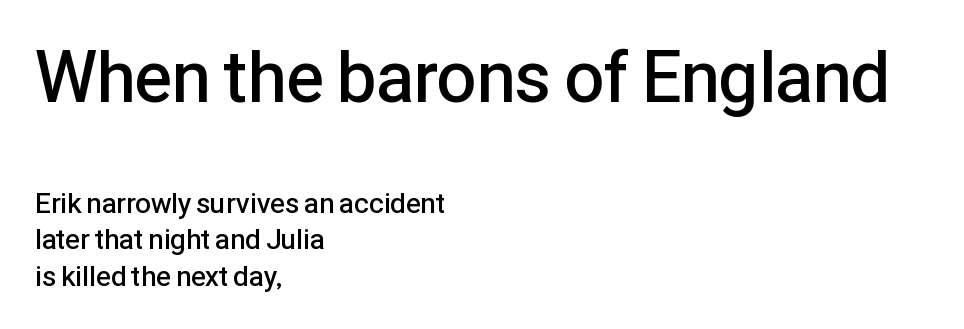
Here the first block reads like a headline and the second like body copy. Normally led — the rows are evenly, conventionally spaced. Slightly chunky letters — semibold, I'd say, not full bold. The axis of the letterforms is exactly vertical. Horizontally, the lines are justified to the leading edge only. The face used here is proportionally spaced, like ordinary book or web type.
